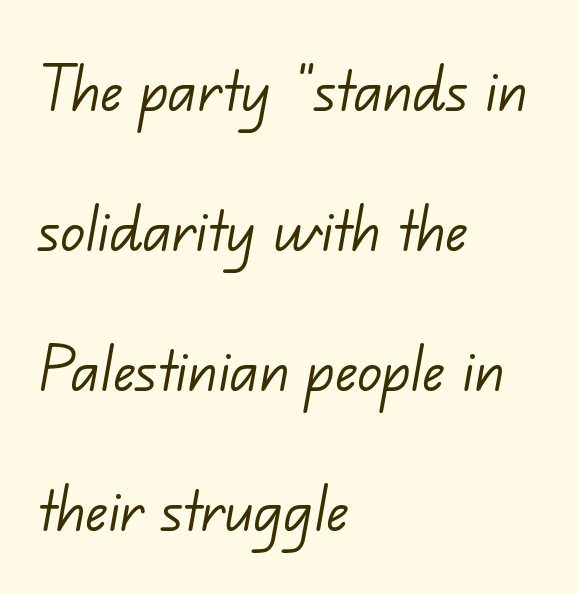
{"serif": "no", "bold": "no", "weight": "light", "width": "normal", "stroke_contrast": "low", "x_height": "small", "monospaced": "no", "underline": "no", "align": "left", "line_spacing_ratio": 1.89, "letter_spacing": "normal", "letter_spacing_em": 0.0, "glyph_px": 74}
